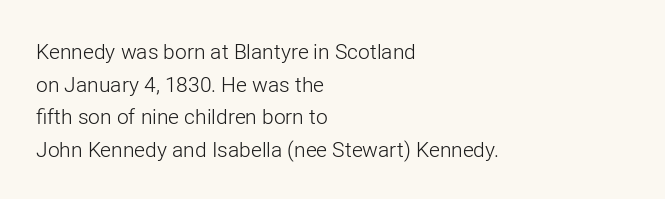
The image shows 21 px text type, upright; set left-aligned, normal line spacing (1.55x), normal letter spacing, not underlined.
